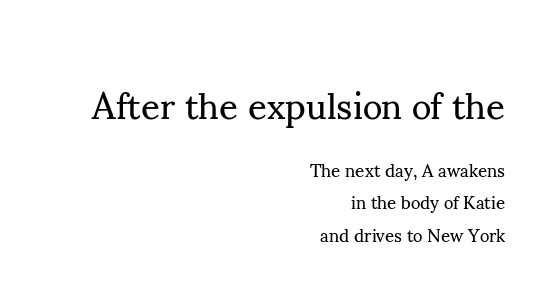
Q: Is the text bold? A: No.
Q: Is the text italic (slanted)? A: No, it is upright.
Q: Is the typeface a serif or a sans-serif typeface? A: Serif.
Q: Is the text underlined? A: No.
Q: How is the paragraph aligned? A: Right-aligned.
Q: Is the spacing between letters normal or unusually wide? A: Normal.
Q: Which block of text is set in a larger size, the first (top) or the second (bottom)? A: The first (top) one.
Q: Width (condensed, normal, or wide)? A: Normal.
Q: Stroke contrast? A: Medium.
Q: x-height? A: Small.
Q: Monospaced? A: No.
